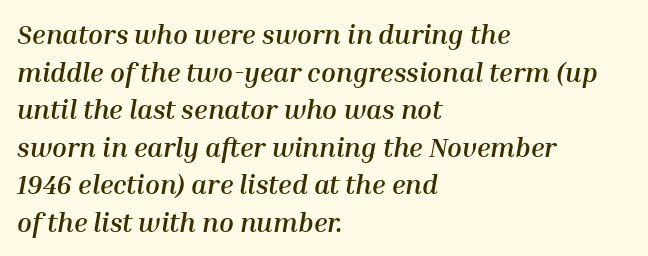
{"italic": "yes", "lean": "right", "slant_degrees": 10, "bold": "yes", "underline": "no", "align": "left", "line_spacing": "normal", "line_spacing_ratio": 1.39, "letter_spacing": "normal", "letter_spacing_em": 0.0, "glyph_px": 27}
